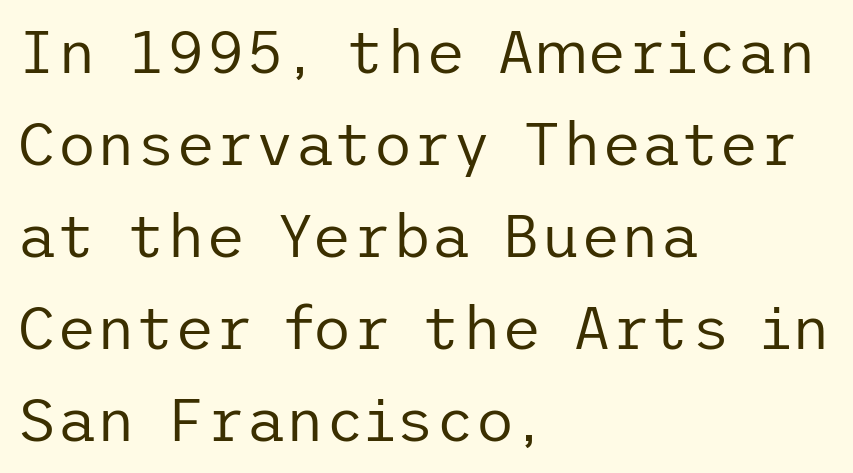
Vertical stems look standard width or narrower in stroke. Italic: no, the glyphs are upright roman. Letterform terminals end flat and unadorned throughout the passage. Notice how the passage keeps a crisp vertical edge on the left only. A clean baseline with only descenders dipping below it.
